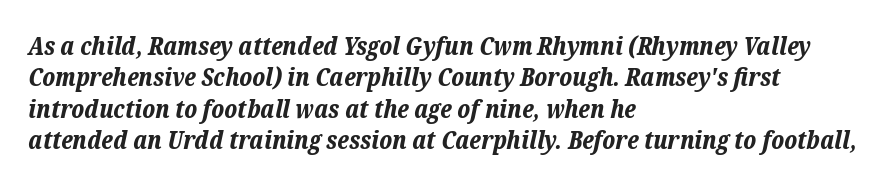
The image shows 25 px bold type, italic (leaning right); set left-aligned, normal line spacing (1.26x), normal letter spacing, not underlined.
